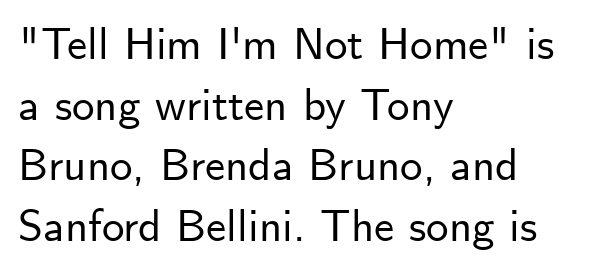
{"serif": "no", "italic": "no", "width": "normal", "stroke_contrast": "low", "x_height": "small", "monospaced": "no", "underline": "no", "align": "left", "line_spacing": "normal", "line_spacing_ratio": 1.35, "letter_spacing": "normal", "letter_spacing_em": 0.0, "glyph_px": 45}
